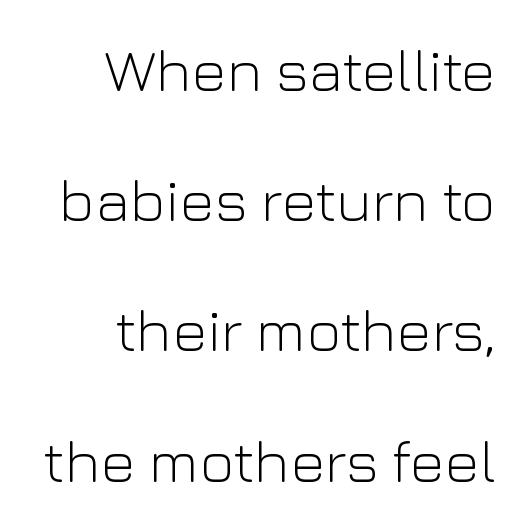
The space between consecutive lines is lavish. You could call the tracking neutral — neither tight nor loose. The passage shown is typed in a proportional face where columns would drift. Notice how the stems are strictly vertical — no italics here. Stems and bowls with no extra thickness — not bold.
